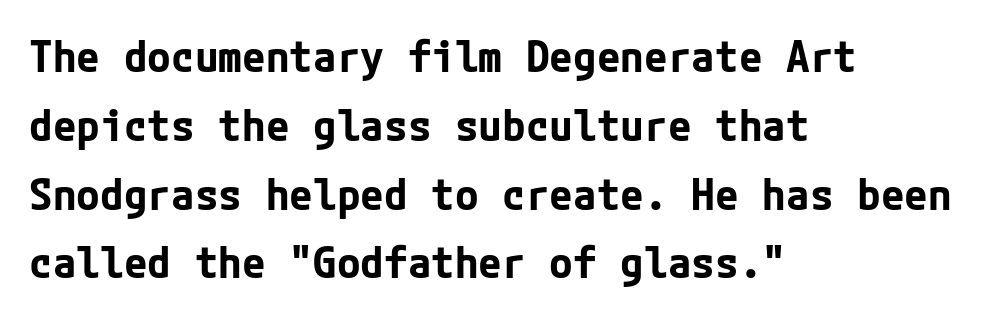
Q: Is the text bold? A: Yes.
Q: Is the text italic (slanted)? A: No, it is upright.
Q: Is the typeface a serif or a sans-serif typeface? A: Sans-serif.
Q: Is the text underlined? A: No.
Q: How is the paragraph aligned? A: Left-aligned.
Q: Is the spacing between letters normal or unusually wide? A: Normal.
Q: Is the spacing between lines tight, normal or loose? A: Normal.
Q: Width (condensed, normal, or wide)? A: Normal.
Q: Stroke contrast? A: Low.
Q: x-height? A: Medium.
